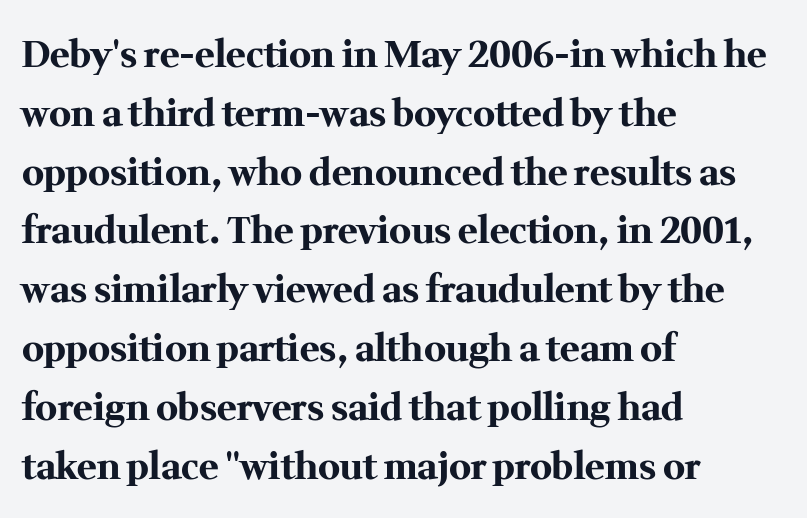
{"serif": "yes", "italic": "no", "bold": "yes", "weight": "bold", "width": "normal", "stroke_contrast": "medium", "x_height": "medium", "monospaced": "no", "underline": "no", "align": "left", "line_spacing": "normal", "line_spacing_ratio": 1.59, "letter_spacing": "normal", "letter_spacing_em": 0.0, "glyph_px": 37}
